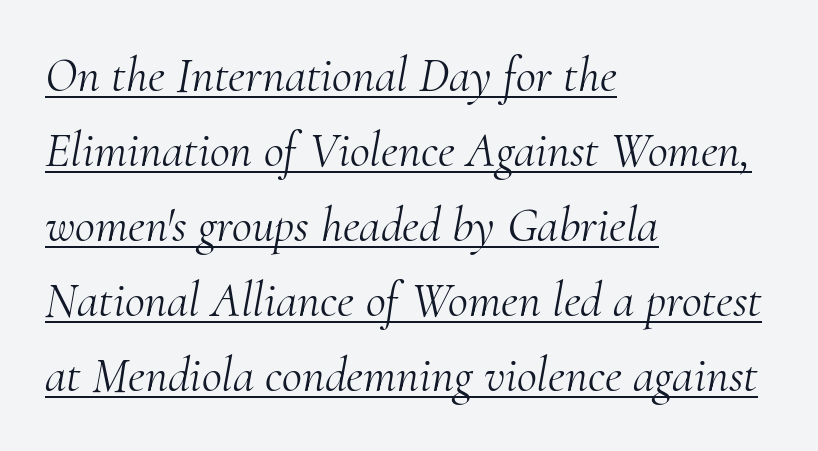
Character widths vary here, with narrow letters taking less room than wide ones. A rule runs beneath these lines of type. This sample uses plain, unmodified letter spacing. A typesetter would mark this as italic.
